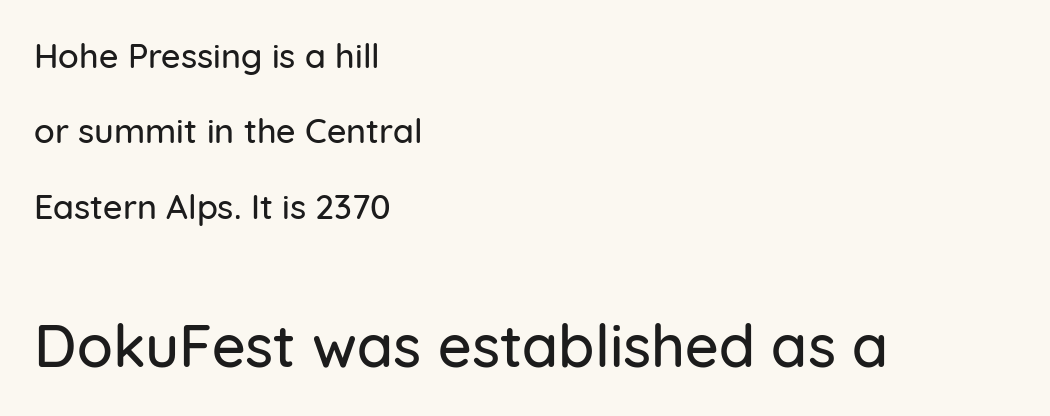
{"serif": "no", "italic": "no", "width": "normal", "stroke_contrast": "low", "x_height": "medium", "monospaced": "no", "underline": "no", "align": "left", "line_spacing": "loose", "line_spacing_ratio": 2.22, "letter_spacing": "normal", "letter_spacing_em": 0.0, "larger_block": "second", "size_ratio": 1.74, "glyph_px": 59}
